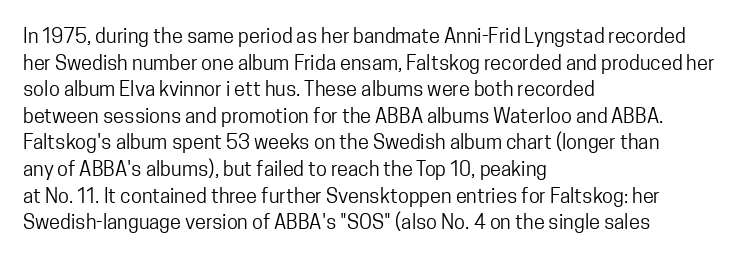
Does the copy run flush right? No — it runs flush left. The block of text has a typical density, with ordinary space between rows. This sample uses plain, unmodified letter spacing. The zone under the glyphs is completely vacant. A roman cut, with each character standing at attention. Stem width sits at or under what a default text font uses.
